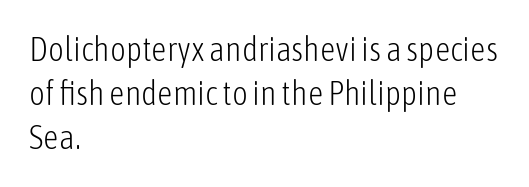
{"serif": "no", "italic": "no", "bold": "no", "weight": "light", "width": "condensed", "stroke_contrast": "low", "x_height": "medium", "monospaced": "no", "underline": "no", "align": "left", "line_spacing": "normal", "line_spacing_ratio": 1.3, "letter_spacing": "normal", "letter_spacing_em": 0.0, "glyph_px": 34}
